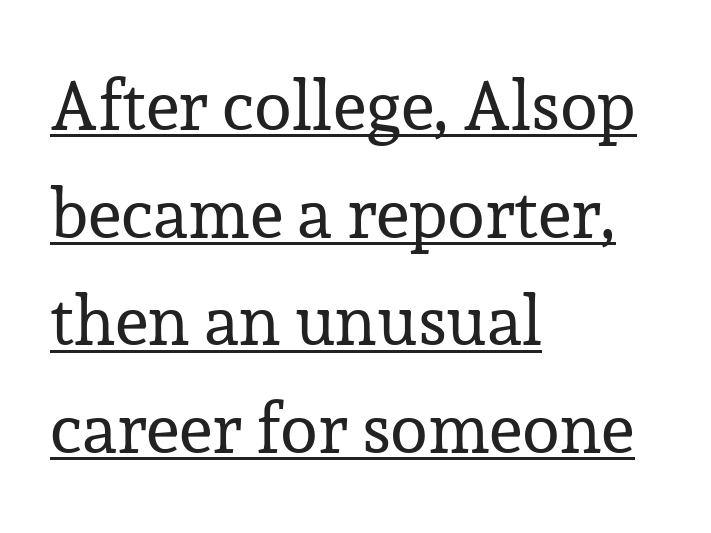
Has an underline been added? It has. Do the characters align in a grid? No, the font is proportional. Quick note: not italic, upright. Spacing between characters is what you'd get straight out of the box. Stems and bowls with no extra thickness — not bold. Leading: standard.
